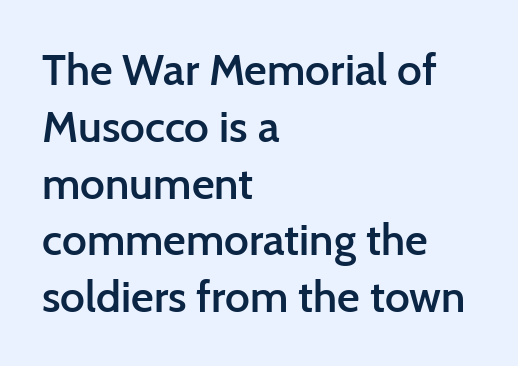
Q: Is the text bold? A: Semi-bold.
Q: Is the text italic (slanted)? A: No, it is upright.
Q: Is the typeface a serif or a sans-serif typeface? A: Sans-serif.
Q: Is the text underlined? A: No.
Q: How is the paragraph aligned? A: Left-aligned.
Q: Is the spacing between letters normal or unusually wide? A: Normal.
Q: Is the spacing between lines tight, normal or loose? A: Normal.
Q: Width (condensed, normal, or wide)? A: Normal.
Q: Stroke contrast? A: Low.
Q: x-height? A: Medium.
Q: Monospaced? A: No.
